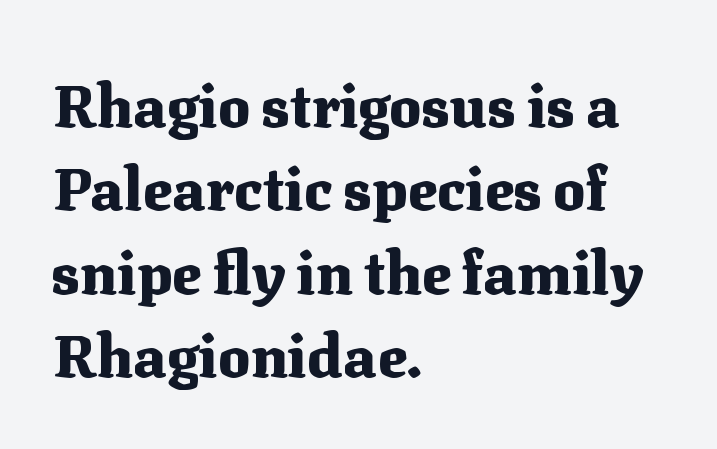
{"serif": "yes", "italic": "no", "bold": "yes", "weight": "heavy", "width": "normal", "stroke_contrast": "medium", "x_height": "medium", "monospaced": "no", "underline": "no", "align": "left", "line_spacing": "normal", "line_spacing_ratio": 1.39, "letter_spacing": "normal", "letter_spacing_em": 0.0, "glyph_px": 60}
